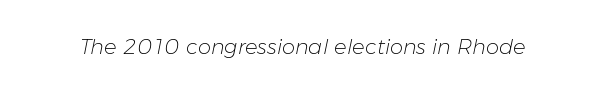
Compared with typical body copy, the letter spacing here is the same. Anything drawn beneath the words? Only blank space. Is this a heavy cut? Hardly; it is regular or lighter. A typesetter would mark this as italic.
